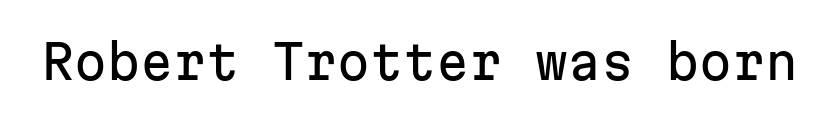
To sum up the face: it is a sans, with no serifs. The strip under each line holds only bare page. The line texture is even and compact thanks to regular tracking. Do the letters lean? They stand straight.
